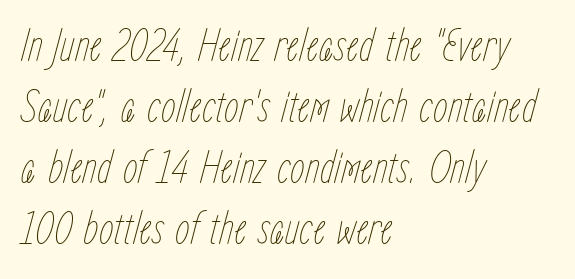
{"italic": "yes", "lean": "right", "slant_degrees": 15, "bold": "no", "weight": "thin", "width": "condensed", "stroke_contrast": "low", "x_height": "medium", "monospaced": "no", "underline": "no", "align": "left", "line_spacing": "normal", "line_spacing_ratio": 1.3, "letter_spacing": "normal", "letter_spacing_em": 0.0, "glyph_px": 47}
